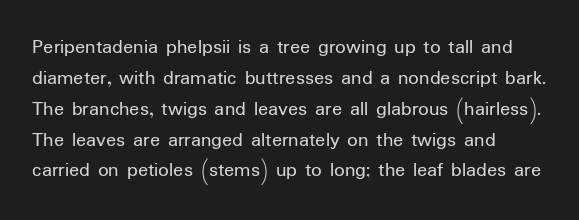
Q: Is the text bold? A: No.
Q: Is the text italic (slanted)? A: No, it is upright.
Q: Is the text underlined? A: No.
Q: Is the spacing between letters normal or unusually wide? A: Normal.
Q: Is the spacing between lines tight, normal or loose? A: Normal.
